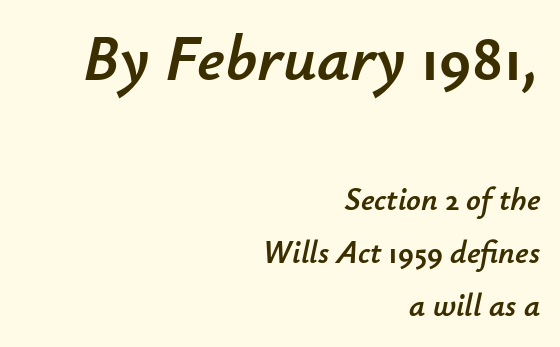
{"italic": "yes", "lean": "right", "slant_degrees": 12, "width": "normal", "stroke_contrast": "low", "x_height": "small", "monospaced": "no", "underline": "no", "align": "right", "line_spacing": "normal", "line_spacing_ratio": 1.66, "letter_spacing": "normal", "letter_spacing_em": 0.0, "larger_block": "first", "size_ratio": 2.03, "glyph_px": 65}
